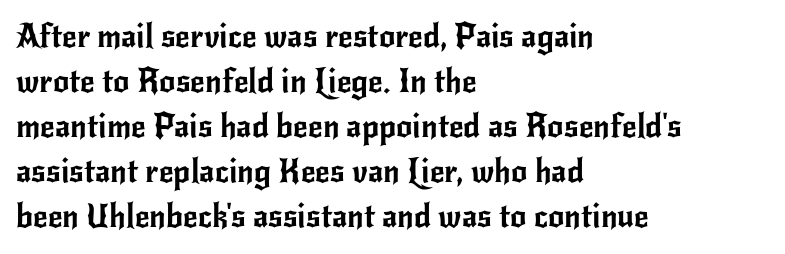
The image shows 32 px sans-serif type, upright; set left-aligned, normal line spacing (1.41x), normal letter spacing, not underlined; low stroke contrast and a small x-height.
